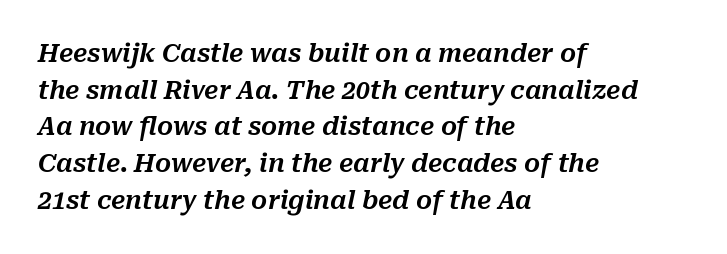
Quick note: underline off. Which margin do the lines hug? The left one — the right edge is uneven. Tall strokes in this sample are angled rather than plumb. The rows are spaced the way most documents space them. The letterforms sit shoulder to shoulder at normal distance.
